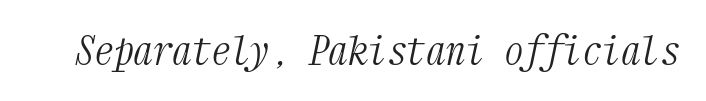
{"serif": "yes", "italic": "yes", "lean": "right", "slant_degrees": 12, "bold": "no", "weight": "light", "width": "condensed", "stroke_contrast": "medium", "x_height": "medium", "monospaced": "yes", "underline": "no", "letter_spacing": "normal", "letter_spacing_em": 0.0, "glyph_px": 39}
